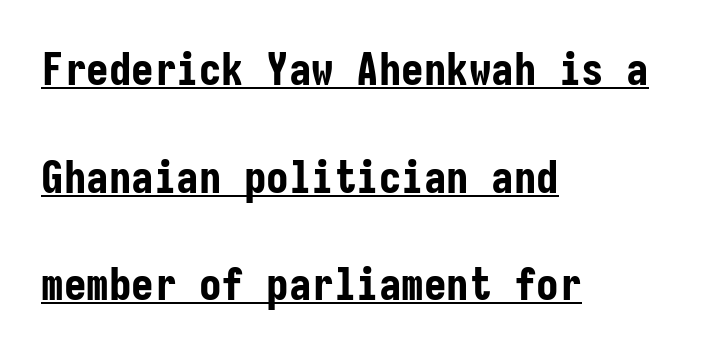
{"serif": "no", "italic": "no", "bold": "yes", "weight": "bold", "width": "condensed", "stroke_contrast": "low", "x_height": "medium", "monospaced": "yes", "underline": "yes", "align": "left", "line_spacing": "loose", "line_spacing_ratio": 2.39, "letter_spacing": "normal", "letter_spacing_em": 0.0, "glyph_px": 45}
